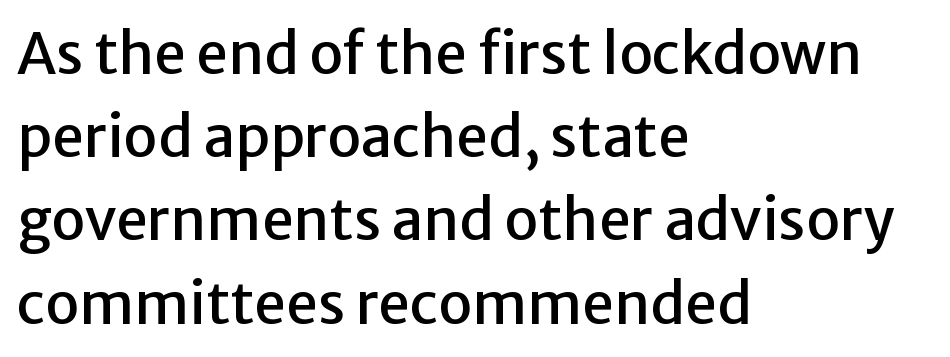
{"serif": "no", "italic": "no", "width": "normal", "stroke_contrast": "low", "x_height": "medium", "monospaced": "no", "underline": "no", "align": "left", "line_spacing": "normal", "line_spacing_ratio": 1.46, "letter_spacing": "normal", "letter_spacing_em": 0.0, "glyph_px": 57}
